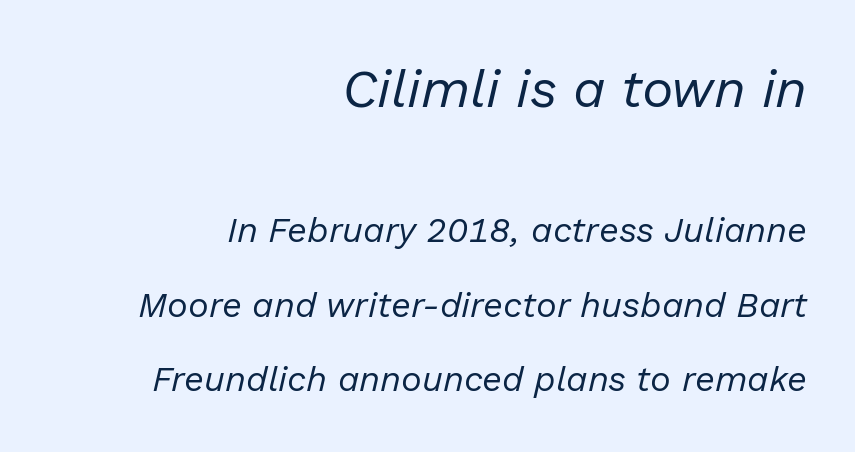
{"italic": "yes", "lean": "right", "slant_degrees": 13, "bold": "no", "weight": "regular", "width": "normal", "stroke_contrast": "low", "x_height": "medium", "monospaced": "no", "underline": "no", "align": "right", "line_spacing": "loose", "line_spacing_ratio": 2.13, "letter_spacing": "normal", "letter_spacing_em": 0.0, "larger_block": "first", "size_ratio": 1.51, "glyph_px": 53}
